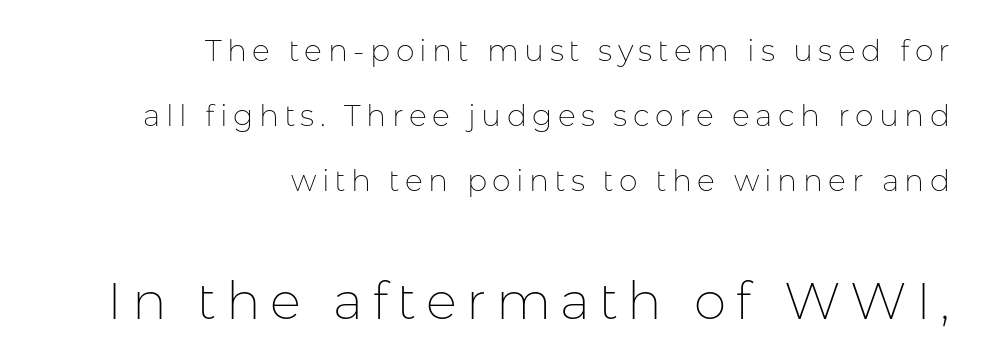
A student would notice the bottom passage is typeset larger than what precedes it. Characters remain perfectly vertical along every line. Quick note: underline off. This is sans-serif lettering, the kind often seen on screens and signage.
